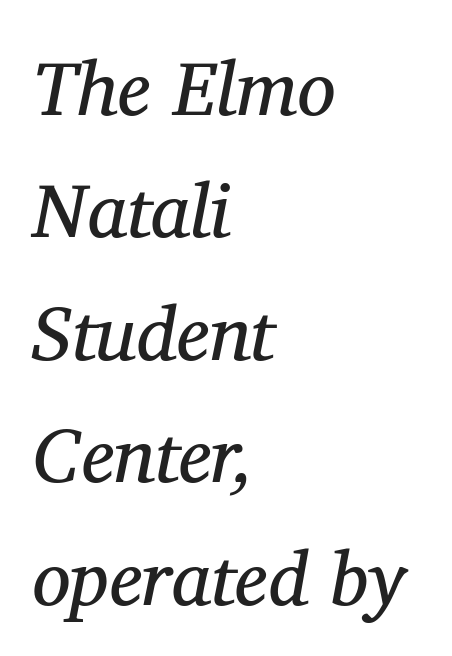
{"serif": "yes", "italic": "yes", "lean": "right", "slant_degrees": 11, "bold": "no", "weight": "regular", "width": "normal", "stroke_contrast": "medium", "x_height": "medium", "monospaced": "no", "underline": "no", "align": "left", "line_spacing": "normal", "line_spacing_ratio": 1.59, "letter_spacing": "normal", "letter_spacing_em": 0.0, "glyph_px": 77}
